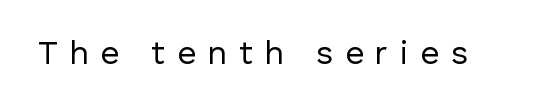
The image shows 33 px regular-weight sans-serif type, upright; set unusually wide letter spacing (+0.36 em), not underlined; low stroke contrast and a medium x-height.
